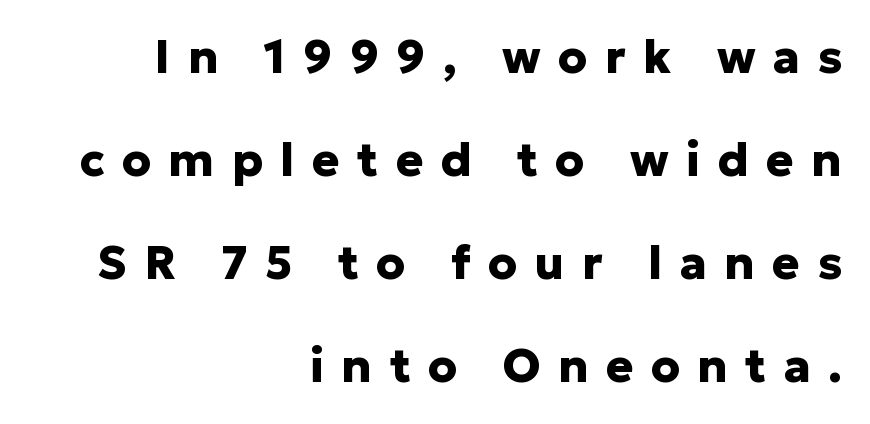
{"serif": "no", "italic": "no", "bold": "yes", "weight": "heavy", "width": "normal", "stroke_contrast": "low", "x_height": "medium", "monospaced": "no", "underline": "no", "align": "right", "line_spacing": "loose", "line_spacing_ratio": 2.24, "letter_spacing": "wide", "letter_spacing_em": 0.38, "glyph_px": 46}
